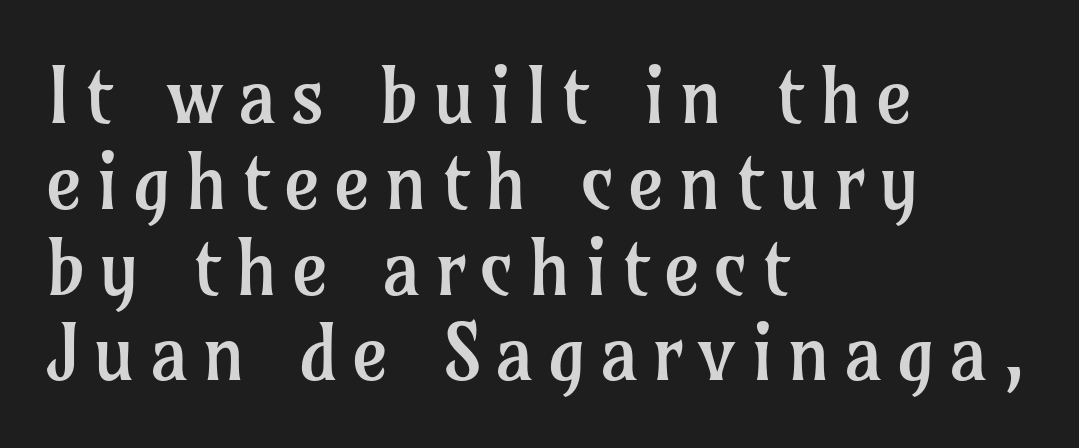
Observe the serifs anchoring each vertical stroke in this sample. How would I describe the line gaps? Narrow and economical. No italicization has been applied; the sample stays upright. Caption: face not bold, strokes unweighted.
